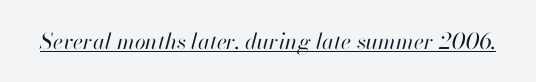
{"italic": "yes", "lean": "right", "slant_degrees": 13, "bold": "no", "underline": "yes", "letter_spacing": "normal", "letter_spacing_em": 0.0, "glyph_px": 22}
